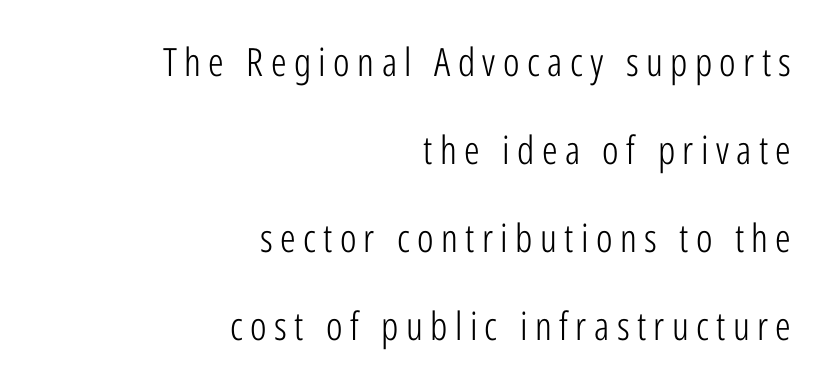
Q: Is the text bold? A: No.
Q: Is the text italic (slanted)? A: No, it is upright.
Q: Is the typeface a serif or a sans-serif typeface? A: Sans-serif.
Q: Is the text underlined? A: No.
Q: How is the paragraph aligned? A: Right-aligned.
Q: Is the spacing between lines tight, normal or loose? A: Loose.
Q: Width (condensed, normal, or wide)? A: Condensed.
Q: Stroke contrast? A: Low.
Q: x-height? A: Medium.
Q: Monospaced? A: No.
